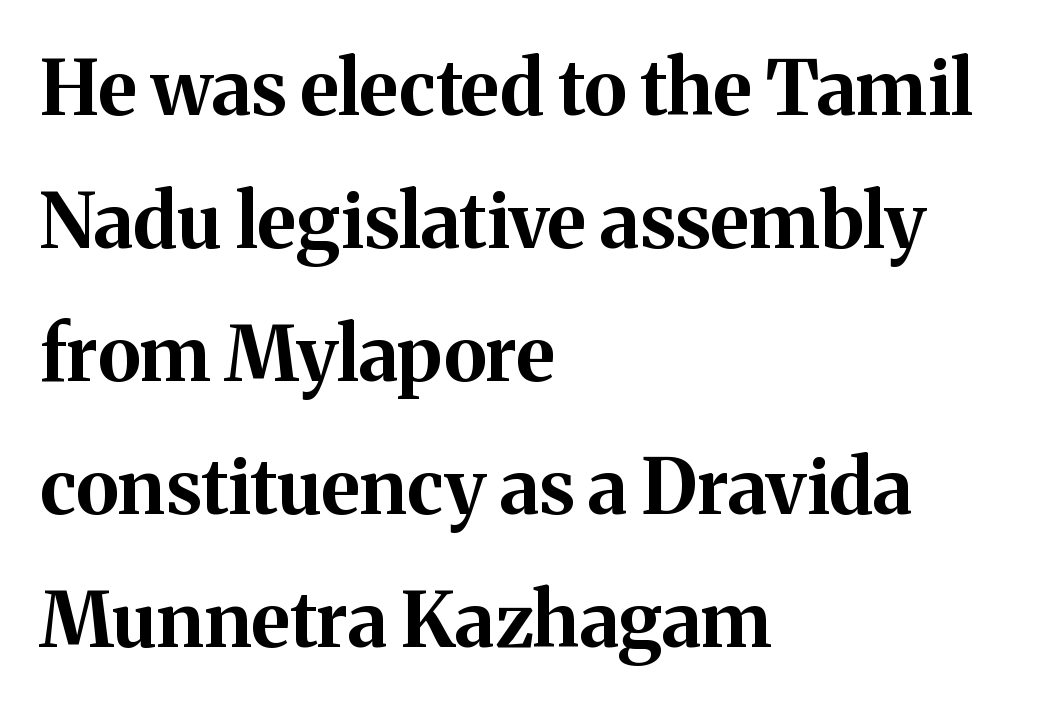
Looks like regular typesetting: each glyph gets only the width it needs. The strip under each line holds only bare page. Left-aligned paragraph, ragged on the right. The letters stand straight up with perfectly vertical stems. The typesetting leans heavy: a genuine bold. Here the glyphs are tracked normally, forming tight word shapes.
